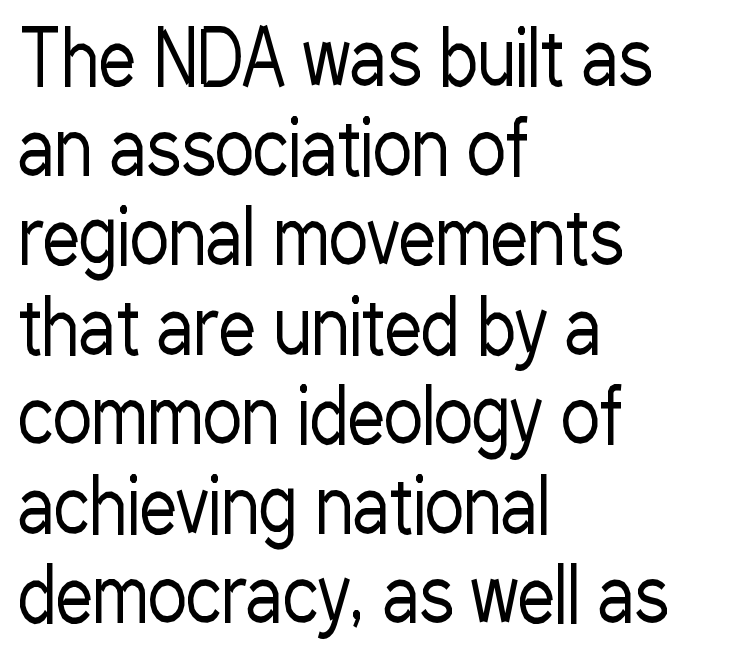
Q: Is the text bold? A: No.
Q: Is the text italic (slanted)? A: No, it is upright.
Q: Is the typeface a serif or a sans-serif typeface? A: Sans-serif.
Q: Is the text underlined? A: No.
Q: How is the paragraph aligned? A: Left-aligned.
Q: Is the spacing between letters normal or unusually wide? A: Normal.
Q: Width (condensed, normal, or wide)? A: Condensed.
Q: Stroke contrast? A: Low.
Q: x-height? A: Medium.
Q: Monospaced? A: No.
